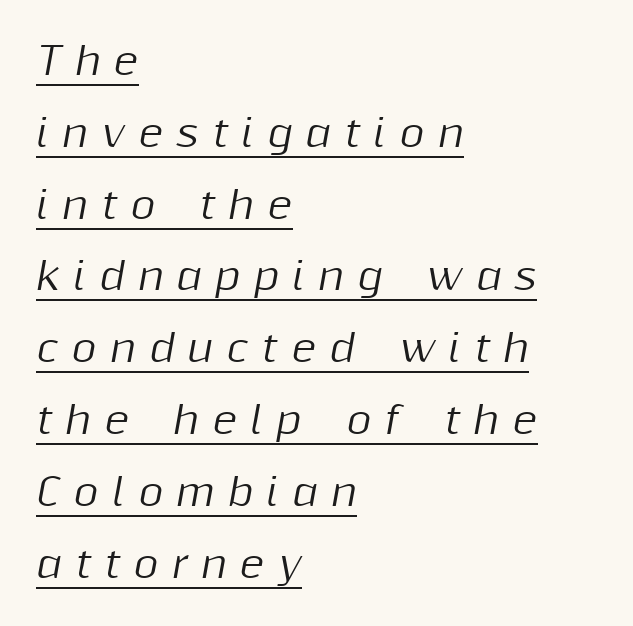
Note the varied advance widths — an 'i' is clearly narrower than an 'm'. The passage shown leans; its letterforms are oblique. Between one letter and the next there's a generous, obvious gap. The rendering anchors every line to the left-hand side. Looks like someone drew a line under every word here.
